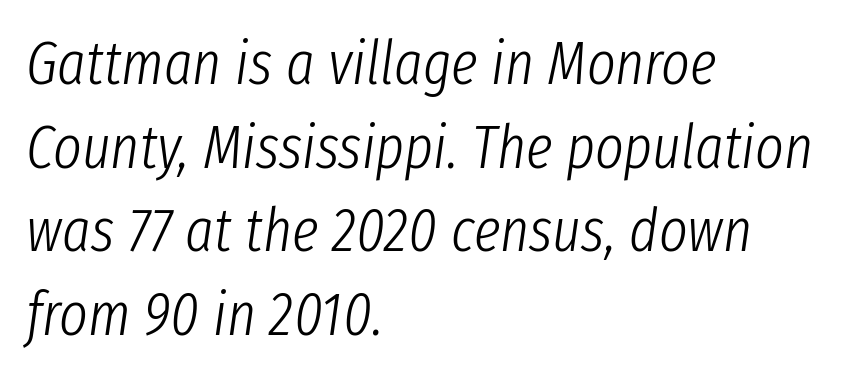
The image shows 61 px light, condensed type, italic (leaning right); set left-aligned, normal line spacing (1.37x), normal letter spacing, not underlined; low stroke contrast and a medium x-height.
